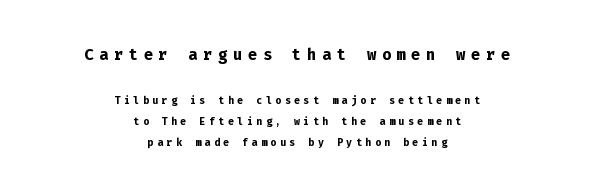
Unmarked baselines from the first word to the last. These lines were composed using upright roman letters. Which margin do the lines hug? Neither — every line sits in the middle. The passage shown begins with its larger block and ends with its smaller one.
